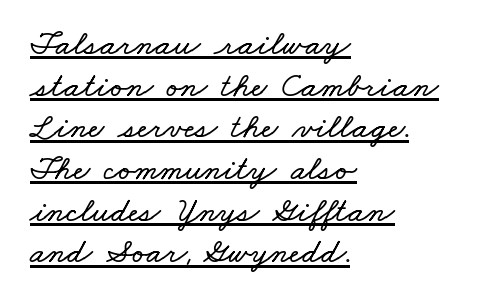
The image shows 35 px wide type; set left-aligned, line spacing 1.19x, normal letter spacing, underlined; low stroke contrast and a small x-height.
